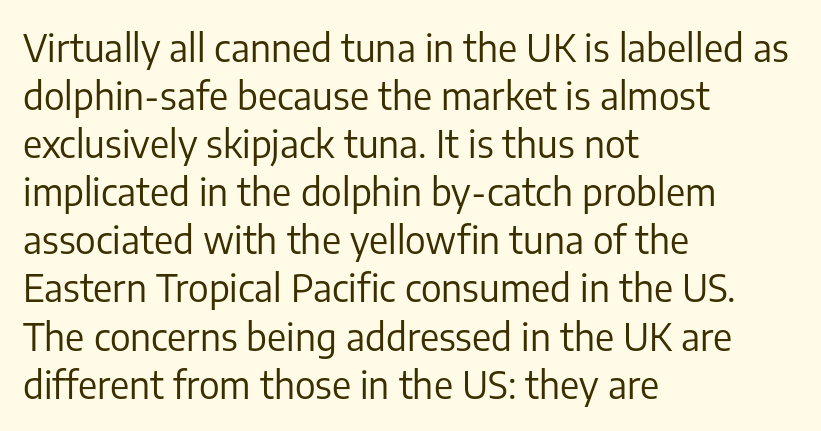
Q: Is the text bold? A: No.
Q: Is the text italic (slanted)? A: No, it is upright.
Q: Is the typeface a serif or a sans-serif typeface? A: Sans-serif.
Q: Is the text underlined? A: No.
Q: How is the paragraph aligned? A: Left-aligned.
Q: Is the spacing between letters normal or unusually wide? A: Normal.
Q: Is the spacing between lines tight, normal or loose? A: Normal.
Q: Width (condensed, normal, or wide)? A: Normal.
Q: Stroke contrast? A: Low.
Q: x-height? A: Medium.
Q: Monospaced? A: No.
